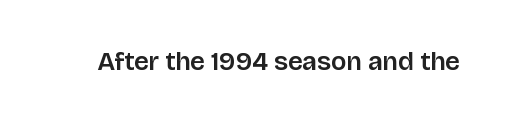
Is there any slant? The stems are plumb. Descenders are the only things crossing below the line. The line texture is even and compact thanks to regular tracking.
